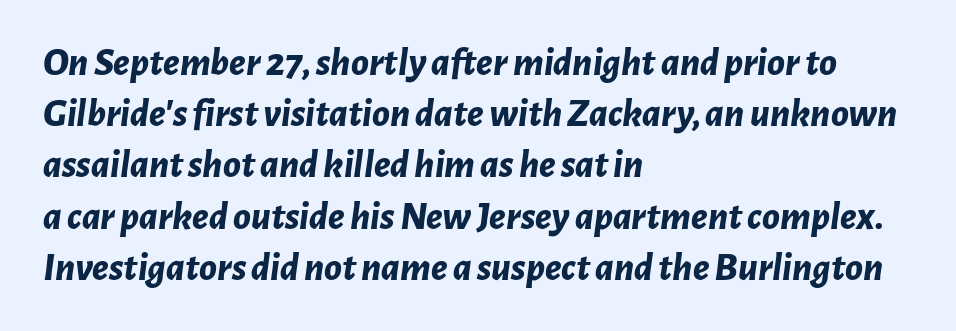
Q: Is the text bold? A: Yes.
Q: Is the text italic (slanted)? A: Yes, it leans right by about 7 degrees.
Q: Is the text underlined? A: No.
Q: How is the paragraph aligned? A: Left-aligned.
Q: Is the spacing between letters normal or unusually wide? A: Normal.
Q: Is the spacing between lines tight, normal or loose? A: Normal.
Q: Width (condensed, normal, or wide)? A: Normal.
Q: Stroke contrast? A: Low.
Q: x-height? A: Medium.
Q: Monospaced? A: No.
